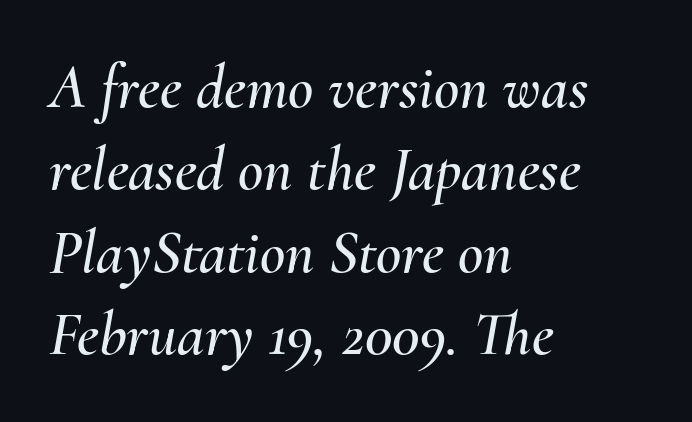
This sample has the flowing, uneven cadence of proportional lettering. The lettering tilts uniformly, giving the passage an italic look. Does extra space separate the letters? No, they use regular spacing. One-word summary of the alignment: left. The lines sit at an ordinary, default distance from one another.
